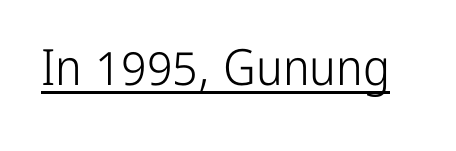
Q: Is the text bold? A: No.
Q: Is the text italic (slanted)? A: No, it is upright.
Q: Is the typeface a serif or a sans-serif typeface? A: Sans-serif.
Q: Is the text underlined? A: Yes.
Q: Is the spacing between letters normal or unusually wide? A: Normal.
Q: Width (condensed, normal, or wide)? A: Condensed.
Q: Stroke contrast? A: Low.
Q: x-height? A: Medium.
Q: Monospaced? A: No.
